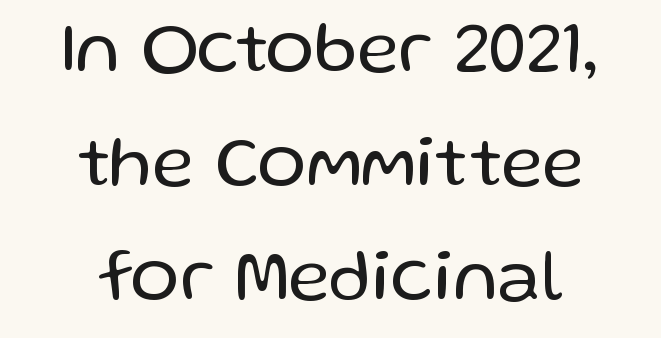
You can tell from the bare stems that sans-serif type was used. The lines in this sample share a center point and differ in where they start and stop. Normally led — the rows are evenly, conventionally spaced. The font is comparable to plain body text, perhaps lighter. When letters stand straight like this, we call the style roman or upright.
